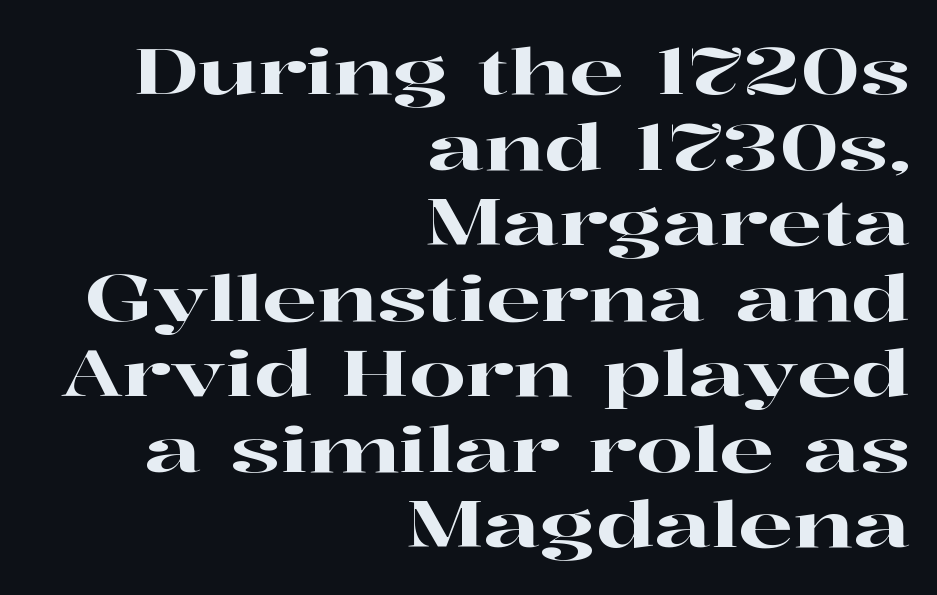
The image shows 64 px wide serif type, upright; set right-aligned, line spacing 1.18x, normal letter spacing, not underlined; high stroke contrast and a medium x-height.
